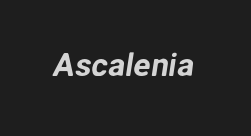
The image shows 32 px sans-serif type; set normal letter spacing, not underlined; low stroke contrast and a medium x-height.
